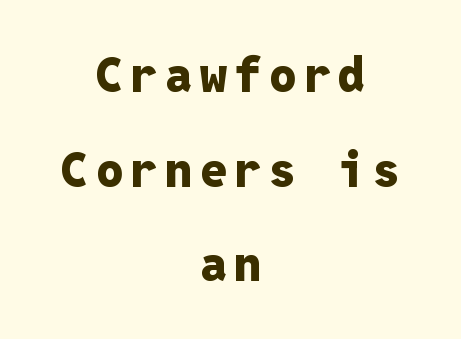
{"serif": "no", "italic": "no", "bold": "yes", "weight": "heavy", "width": "normal", "stroke_contrast": "low", "x_height": "medium", "monospaced": "yes", "underline": "no", "align": "center", "line_spacing": "loose", "line_spacing_ratio": 1.97, "glyph_px": 48}
